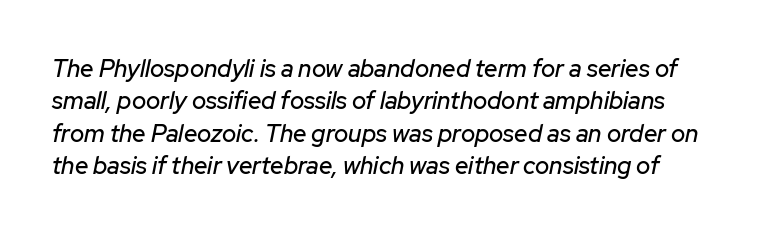
Posture: slanted. Any mark beneath the type? The region is blank. Evenly set lines give the paragraph a standard silhouette. Look at the tracking — it's just the regular setting, nothing added.
